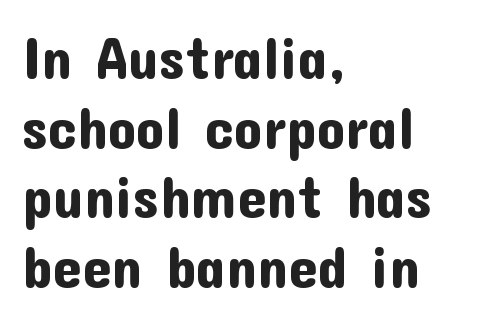
Q: Is the text italic (slanted)? A: No, it is upright.
Q: Is the typeface a serif or a sans-serif typeface? A: Sans-serif.
Q: Is the text underlined? A: No.
Q: How is the paragraph aligned? A: Left-aligned.
Q: Is the spacing between letters normal or unusually wide? A: Normal.
Q: Width (condensed, normal, or wide)? A: Normal.
Q: Stroke contrast? A: Low.
Q: x-height? A: Medium.
Q: Monospaced? A: No.
